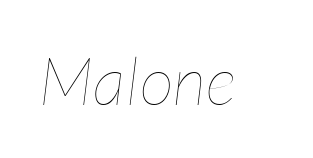
{"italic": "yes", "lean": "right", "slant_degrees": 7, "bold": "no", "weight": "thin", "width": "condensed", "stroke_contrast": "low", "x_height": "medium", "monospaced": "no", "underline": "no", "letter_spacing": "normal", "letter_spacing_em": 0.0, "glyph_px": 67}
